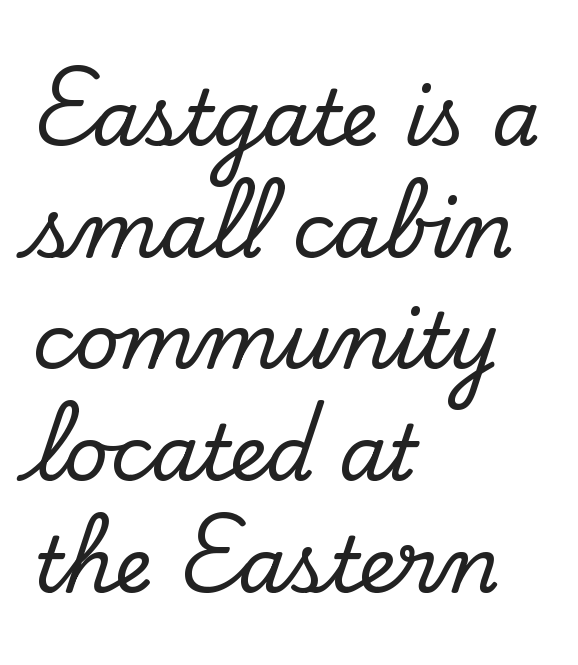
The image shows 77 px serif type; set left-aligned, normal line spacing (1.45x), normal letter spacing, not underlined; low stroke contrast and a small x-height.
